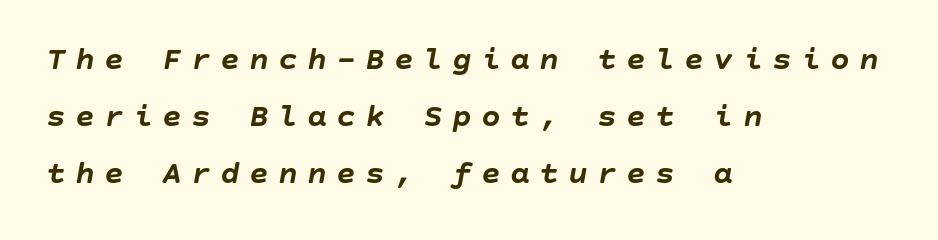
You can tell it's italic because the verticals aren't actually vertical. The font is running at its bold setting. A clean baseline with only descenders dipping below it. The type is letterspaced generously, with wide tracking.
